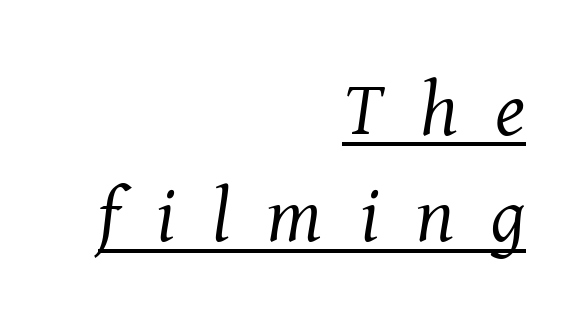
To sum up the face: it has serifs. The vertical gap from one line to the next is medium. On a weight scale, this lands at 450 or below. It's the slanting kind of type. This rendering uses right alignment, leaving the left contour irregular.
